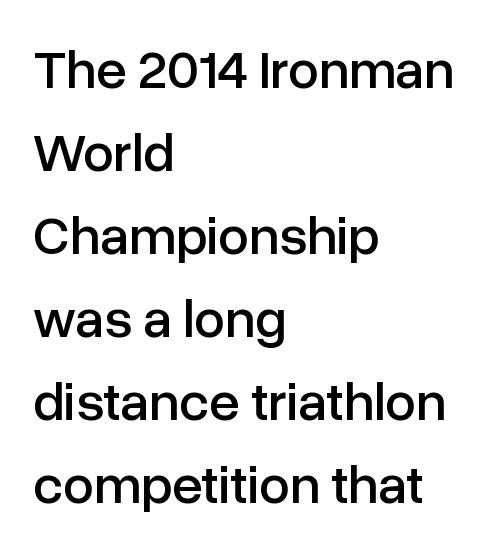
Q: Is the text italic (slanted)? A: No, it is upright.
Q: Is the typeface a serif or a sans-serif typeface? A: Sans-serif.
Q: Is the text underlined? A: No.
Q: How is the paragraph aligned? A: Left-aligned.
Q: Is the spacing between letters normal or unusually wide? A: Normal.
Q: Is the spacing between lines tight, normal or loose? A: Normal.
Q: Width (condensed, normal, or wide)? A: Normal.
Q: Stroke contrast? A: Low.
Q: x-height? A: Medium.
Q: Monospaced? A: No.
